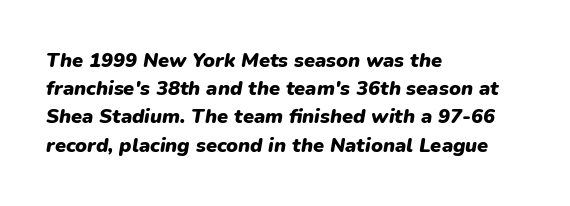
The image shows 20 px bold type, italic (leaning right); set left-aligned, normal line spacing (1.41x), normal letter spacing, not underlined.
